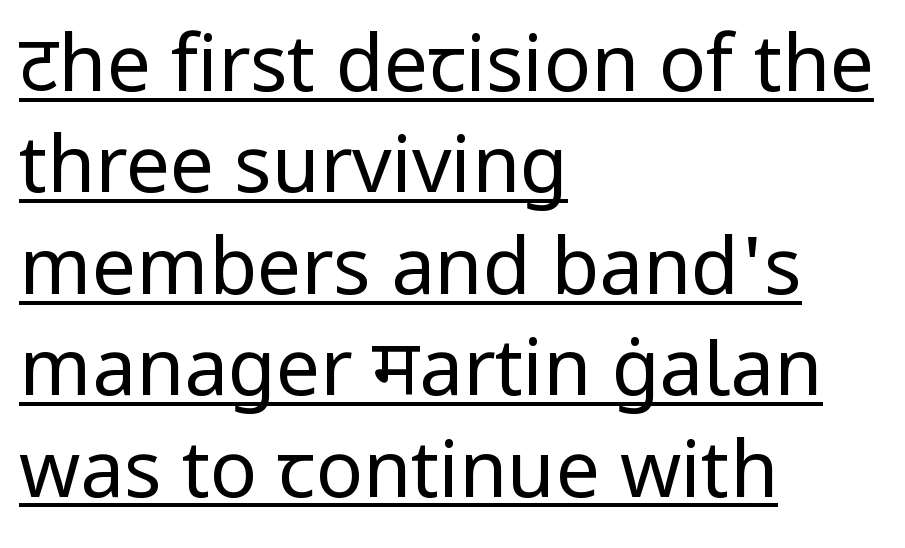
Q: Is the text bold? A: No.
Q: Is the text italic (slanted)? A: No, it is upright.
Q: Is the typeface a serif or a sans-serif typeface? A: Sans-serif.
Q: Is the text underlined? A: Yes.
Q: How is the paragraph aligned? A: Left-aligned.
Q: Is the spacing between letters normal or unusually wide? A: Normal.
Q: Is the spacing between lines tight, normal or loose? A: Normal.
Q: Width (condensed, normal, or wide)? A: Normal.
Q: Stroke contrast? A: Low.
Q: x-height? A: Medium.
Q: Monospaced? A: No.
